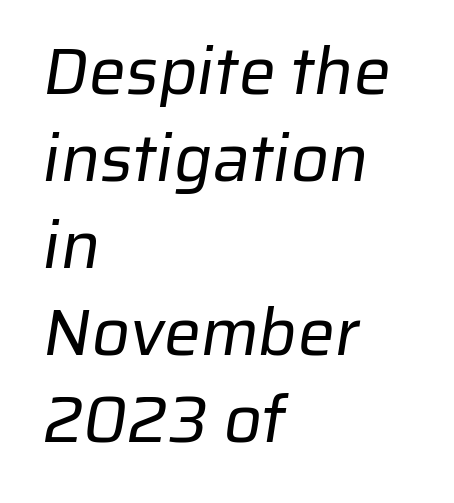
{"serif": "no", "bold": "no", "weight": "regular", "width": "normal", "stroke_contrast": "low", "x_height": "medium", "monospaced": "no", "underline": "no", "align": "left", "line_spacing": "normal", "line_spacing_ratio": 1.32, "letter_spacing": "normal", "letter_spacing_em": 0.0, "glyph_px": 66}
